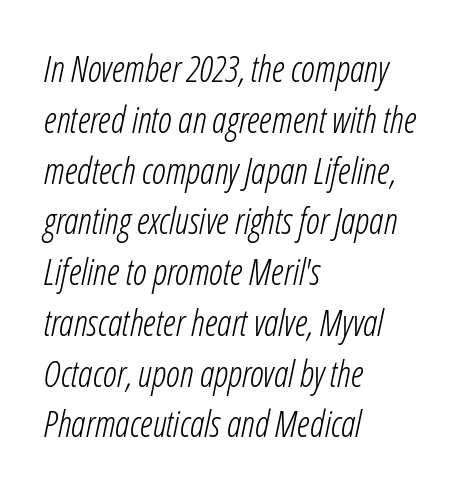
Q: Is the text bold? A: No.
Q: Is the text italic (slanted)? A: Yes, it leans right by about 12 degrees.
Q: Is the text underlined? A: No.
Q: How is the paragraph aligned? A: Left-aligned.
Q: Is the spacing between letters normal or unusually wide? A: Normal.
Q: Is the spacing between lines tight, normal or loose? A: Normal.
Q: Width (condensed, normal, or wide)? A: Condensed.
Q: Stroke contrast? A: Low.
Q: x-height? A: Medium.
Q: Monospaced? A: No.
